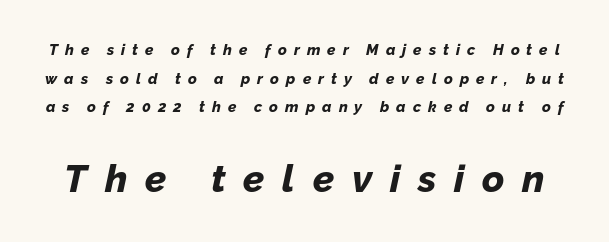
{"italic": "yes", "lean": "right", "slant_degrees": 12, "bold": "yes", "weight": "bold", "width": "normal", "stroke_contrast": "low", "x_height": "medium", "monospaced": "no", "underline": "no", "line_spacing": "loose", "line_spacing_ratio": 1.91, "letter_spacing": "wide", "letter_spacing_em": 0.47, "larger_block": "second", "size_ratio": 2.53, "glyph_px": 38}
